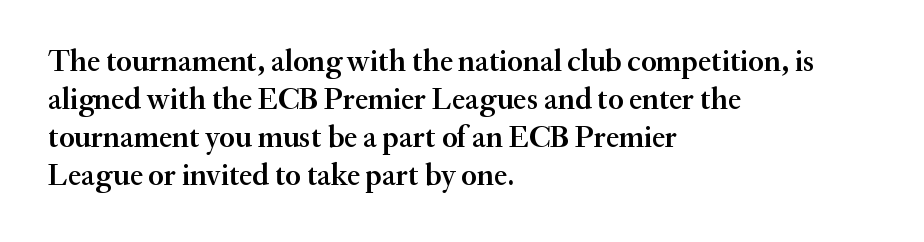
Q: Is the text bold? A: Semi-bold.
Q: Is the text italic (slanted)? A: No, it is upright.
Q: Is the typeface a serif or a sans-serif typeface? A: Serif.
Q: Is the text underlined? A: No.
Q: How is the paragraph aligned? A: Left-aligned.
Q: Is the spacing between letters normal or unusually wide? A: Normal.
Q: Is the spacing between lines tight, normal or loose? A: Normal.
Q: Width (condensed, normal, or wide)? A: Normal.
Q: Stroke contrast? A: Medium.
Q: x-height? A: Small.
Q: Monospaced? A: No.
